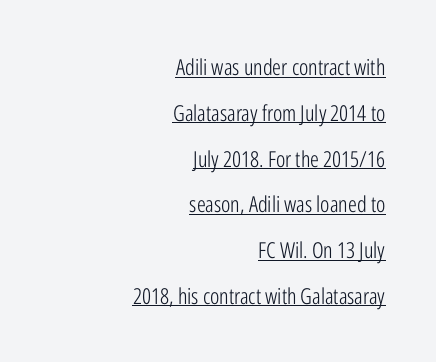
The image shows 22 px text type, upright; set right-aligned, loose line spacing (2.08x), normal letter spacing, underlined.
